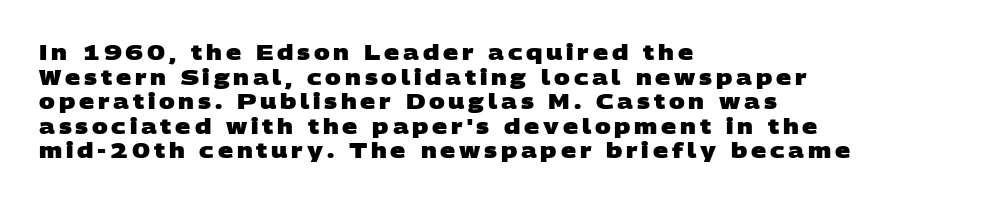
Q: Is the text bold? A: Yes.
Q: Is the text underlined? A: No.
Q: How is the paragraph aligned? A: Left-aligned.
